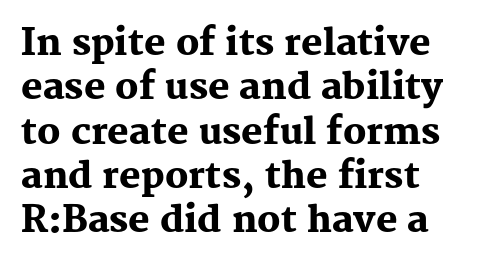
Q: Is the text bold? A: Yes.
Q: Is the text italic (slanted)? A: No, it is upright.
Q: Is the typeface a serif or a sans-serif typeface? A: Serif.
Q: Is the text underlined? A: No.
Q: How is the paragraph aligned? A: Left-aligned.
Q: Is the spacing between letters normal or unusually wide? A: Normal.
Q: Width (condensed, normal, or wide)? A: Normal.
Q: Stroke contrast? A: Medium.
Q: x-height? A: Medium.
Q: Monospaced? A: No.
